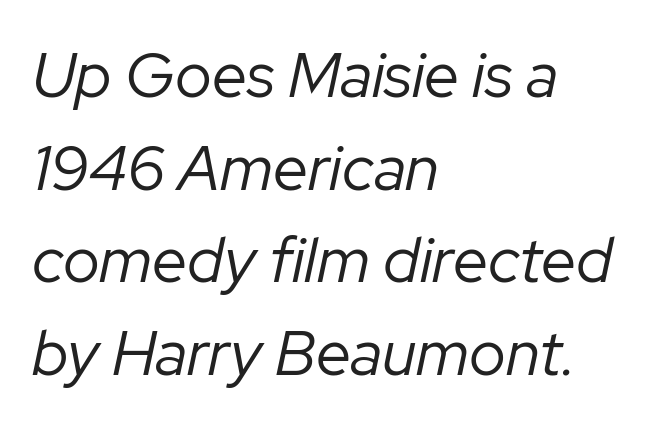
{"italic": "yes", "lean": "right", "slant_degrees": 12, "bold": "no", "weight": "regular", "width": "normal", "stroke_contrast": "low", "x_height": "medium", "monospaced": "no", "underline": "no", "align": "left", "line_spacing": "normal", "line_spacing_ratio": 1.47, "letter_spacing": "normal", "letter_spacing_em": 0.0, "glyph_px": 63}
